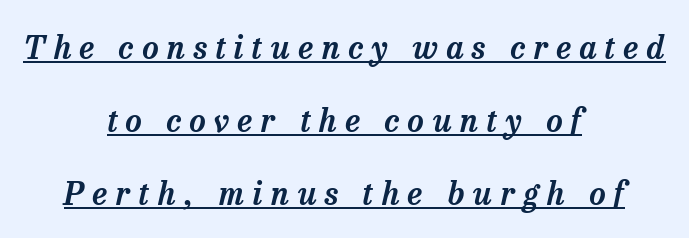
The image shows 32 px serif type, italic (leaning right); set centered, loose line spacing (2.28x), unusually wide letter spacing (+0.26 em), underlined; low stroke contrast and a medium x-height.
